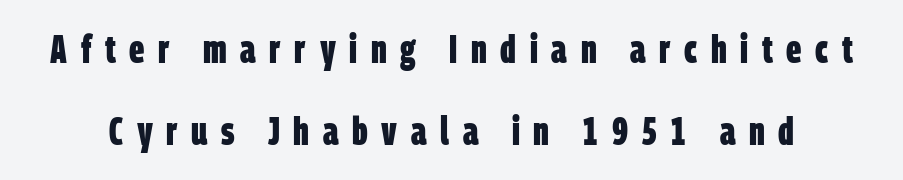
The image shows 40 px bold, condensed sans-serif type; set loose line spacing (2.06x), unusually wide letter spacing (+0.34 em), not underlined; low stroke contrast and a large x-height.
